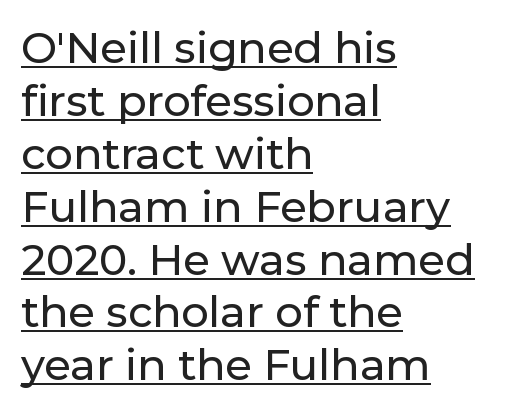
You can tell from the bare stems that sans-serif type was used. The paragraph shown leans on its left margin. Each line of the rendering has a horizontal stroke beneath the glyphs. Posture: vertical.
